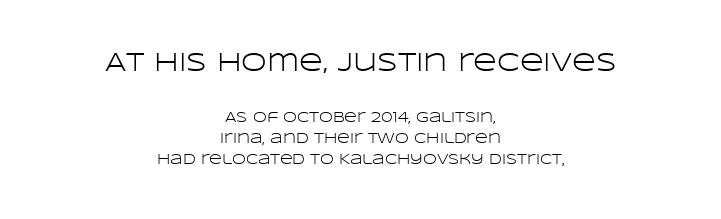
Q: Is the text bold? A: No.
Q: Is the text italic (slanted)? A: No, it is upright.
Q: Is the text underlined? A: No.
Q: How is the paragraph aligned? A: Centered.
Q: Is the spacing between letters normal or unusually wide? A: Normal.
Q: Is the spacing between lines tight, normal or loose? A: Normal.
Q: Which block of text is set in a larger size, the first (top) or the second (bottom)? A: The first (top) one.
